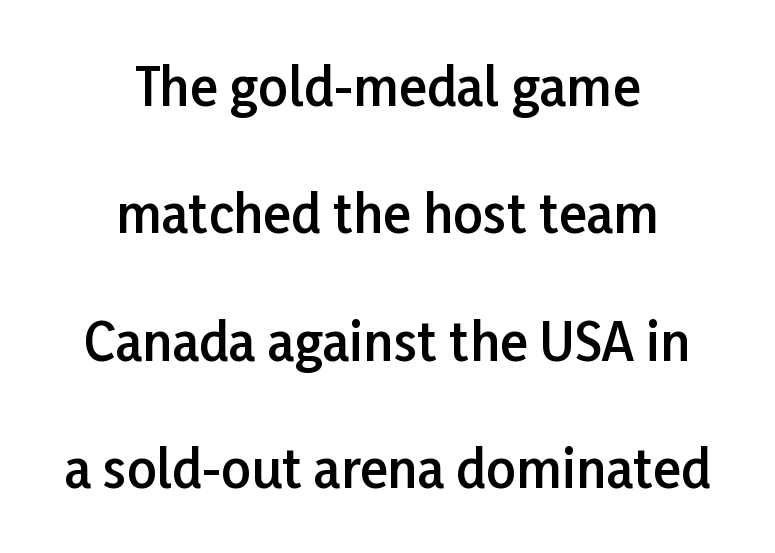
{"serif": "no", "italic": "no", "bold": "semi", "weight": "semibold", "width": "normal", "stroke_contrast": "low", "x_height": "medium", "monospaced": "no", "underline": "no", "align": "center", "line_spacing": "loose", "line_spacing_ratio": 2.45, "letter_spacing": "normal", "letter_spacing_em": 0.0, "glyph_px": 52}
